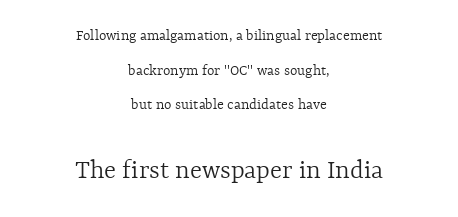
Compared with typical body copy, the letter spacing here is the same. The string is rendered with underlining switched off. This sample uses an upright cut, with every glyph sitting square on the baseline. Top chunk: small. Bottom chunk: large. The setting favours the middle, as headings and verse often do.
